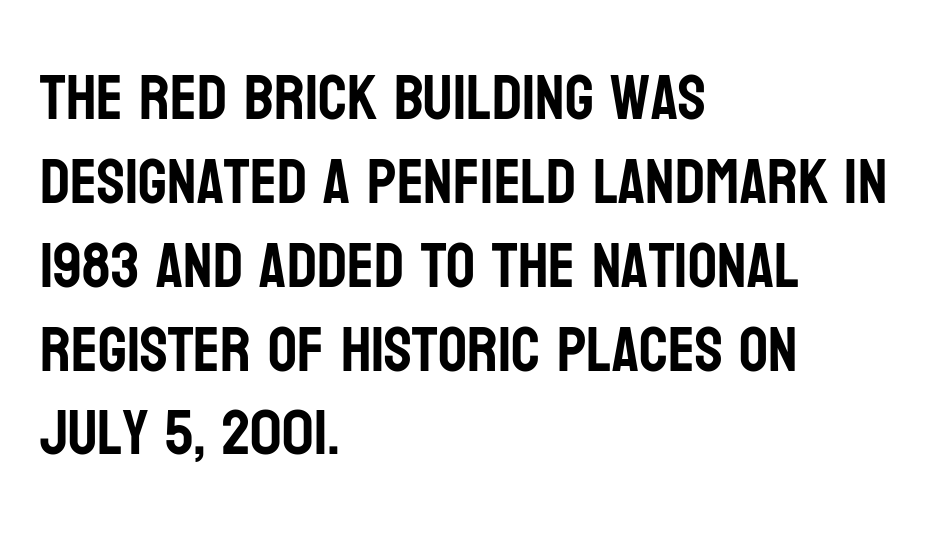
The string is rendered with underlining switched off. Compared with a centered layout, this one pins lines to the left instead. The tracking reads as untouched default to a designer's eye. The text was rendered using a sans face with plain stroke endings.
